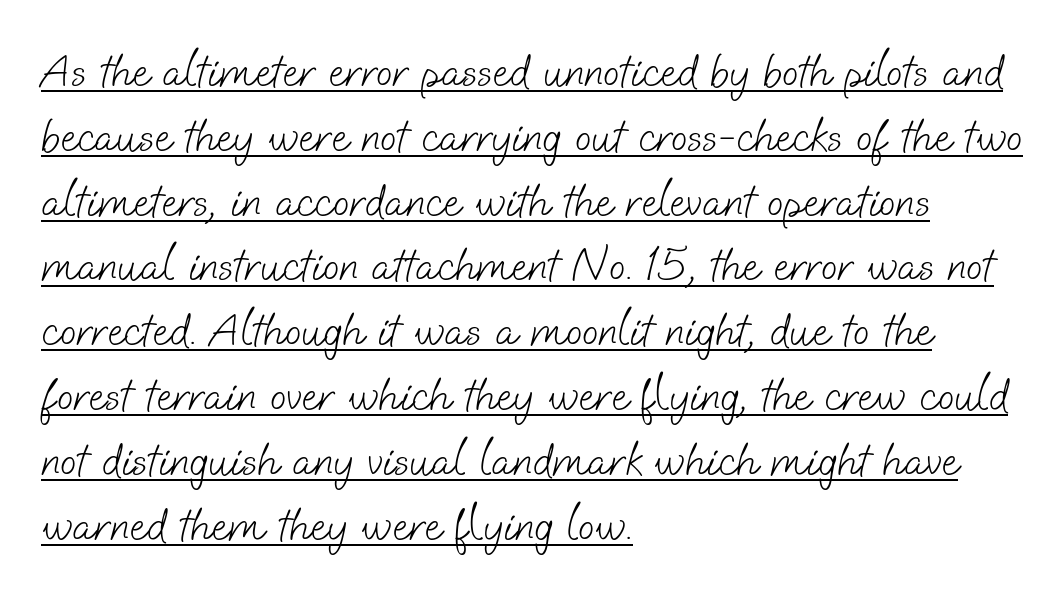
{"serif": "no", "bold": "no", "weight": "light", "width": "normal", "stroke_contrast": "low", "x_height": "small", "monospaced": "no", "underline": "yes", "align": "left", "line_spacing": "normal", "line_spacing_ratio": 1.35, "letter_spacing": "normal", "letter_spacing_em": 0.0, "glyph_px": 48}
